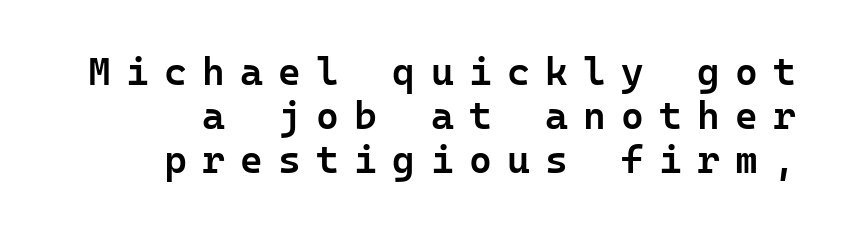
Q: Is the text bold? A: Semi-bold.
Q: Is the text italic (slanted)? A: No, it is upright.
Q: Is the typeface a serif or a sans-serif typeface? A: Sans-serif.
Q: Is the text underlined? A: No.
Q: How is the paragraph aligned? A: Right-aligned.
Q: Is the spacing between letters normal or unusually wide? A: Unusually wide.
Q: Is the spacing between lines tight, normal or loose? A: Tight.
Q: Width (condensed, normal, or wide)? A: Normal.
Q: Stroke contrast? A: Low.
Q: x-height? A: Medium.
